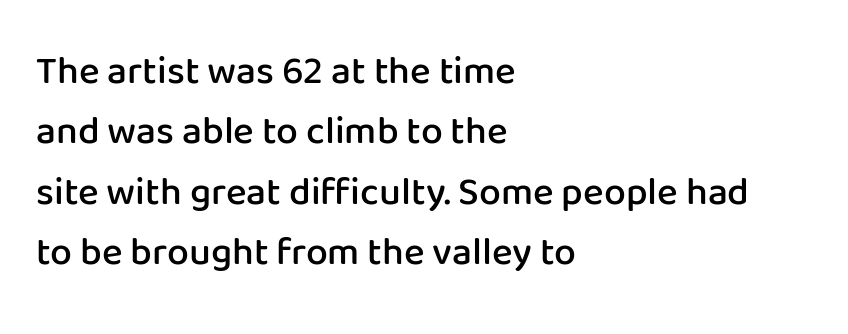
The image shows 39 px semibold sans-serif type, upright; set left-aligned, normal line spacing (1.55x), normal letter spacing, not underlined; low stroke contrast and a medium x-height.
